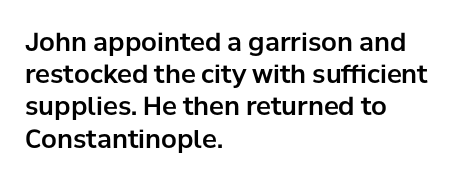
Q: Is the text italic (slanted)? A: No, it is upright.
Q: Is the text underlined? A: No.
Q: How is the paragraph aligned? A: Left-aligned.
Q: Is the spacing between letters normal or unusually wide? A: Normal.
Q: Is the spacing between lines tight, normal or loose? A: Normal.
